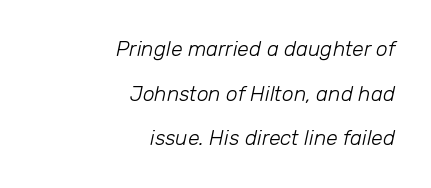
Q: Is the text bold? A: No.
Q: Is the text italic (slanted)? A: Yes, it leans right by about 12 degrees.
Q: Is the text underlined? A: No.
Q: How is the paragraph aligned? A: Right-aligned.
Q: Is the spacing between letters normal or unusually wide? A: Normal.
Q: Is the spacing between lines tight, normal or loose? A: Loose.
